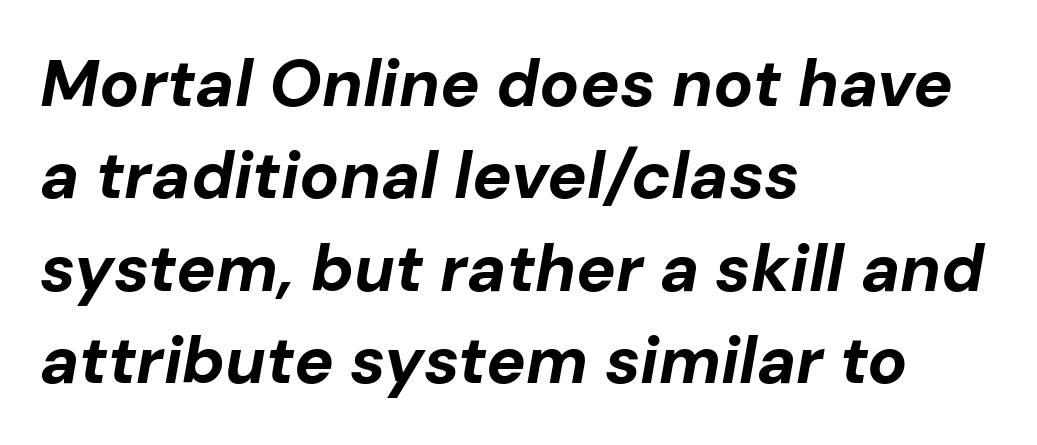
{"italic": "yes", "lean": "right", "slant_degrees": 10, "bold": "yes", "weight": "bold", "width": "normal", "stroke_contrast": "low", "x_height": "medium", "monospaced": "no", "underline": "no", "align": "left", "line_spacing": "normal", "line_spacing_ratio": 1.4, "letter_spacing": "normal", "letter_spacing_em": 0.0, "glyph_px": 66}
